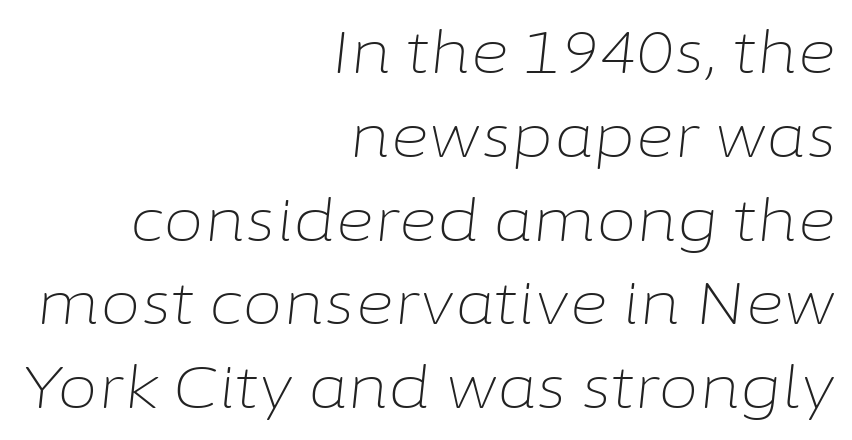
The strokes are not fattened; the text isn't bold. Character widths vary here, with narrow letters taking less room than wide ones. The passage shown stacks its lines at a standard gap. Alignment: flush right. The rendering keeps characters at their native spacing. This is oblique type, the kind used for emphasis or titles.
